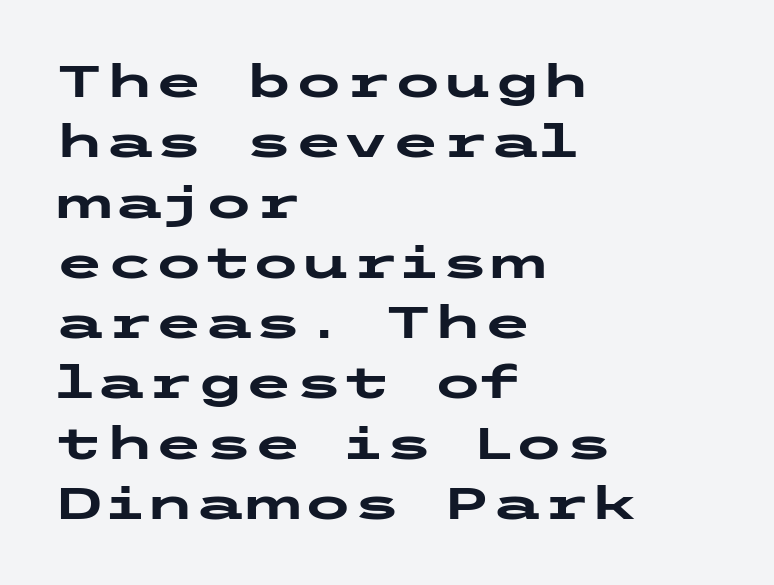
The image shows 45 px heavy, wide sans-serif type, upright; set left-aligned, normal line spacing (1.34x), normal letter spacing, not underlined; low stroke contrast and a medium x-height.
